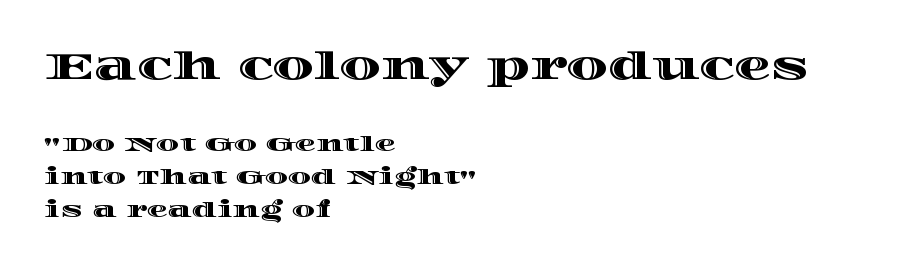
The image shows 37 px wide type, upright; set left-aligned, normal line spacing (1.56x), normal letter spacing, not underlined; the first (top) block is 1.76x larger; a large x-height.
